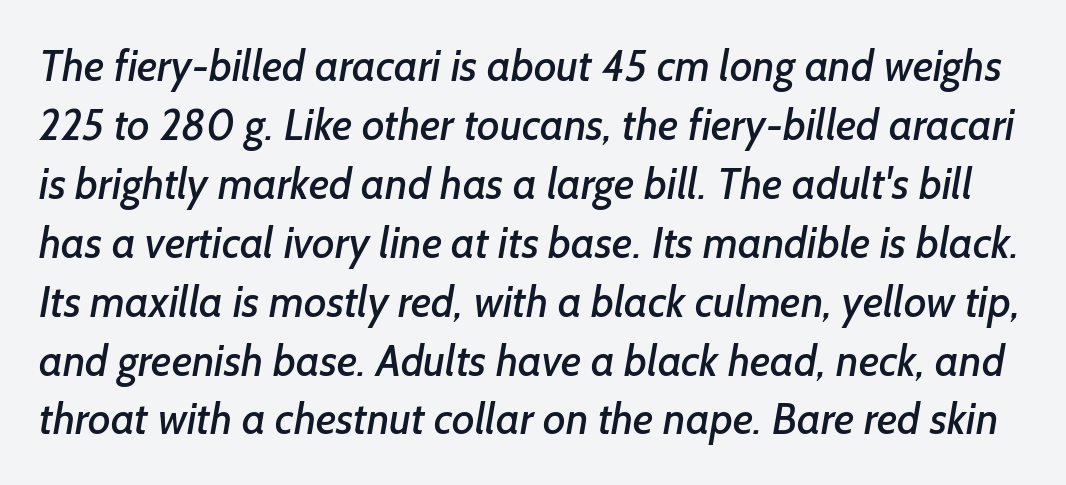
{"serif": "no", "width": "normal", "stroke_contrast": "low", "x_height": "medium", "monospaced": "no", "underline": "no", "line_spacing": "normal", "line_spacing_ratio": 1.37, "letter_spacing": "normal", "letter_spacing_em": 0.0, "glyph_px": 43}
